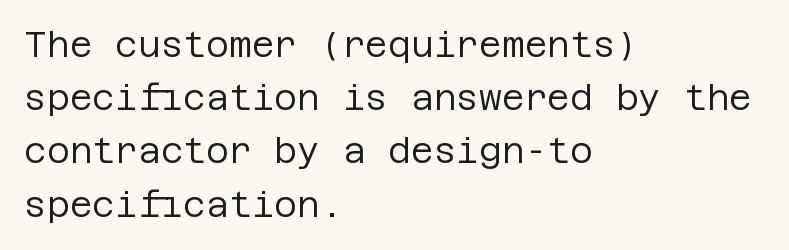
Honestly, the letter spacing is just normal — you wouldn't notice it. Descenders are the only things crossing below the line. No chunkiness to these letters — they're not bold. Baseline-to-baseline distance is the conventional proportion of letter height. Typographically, this falls in the sans-serif category.
